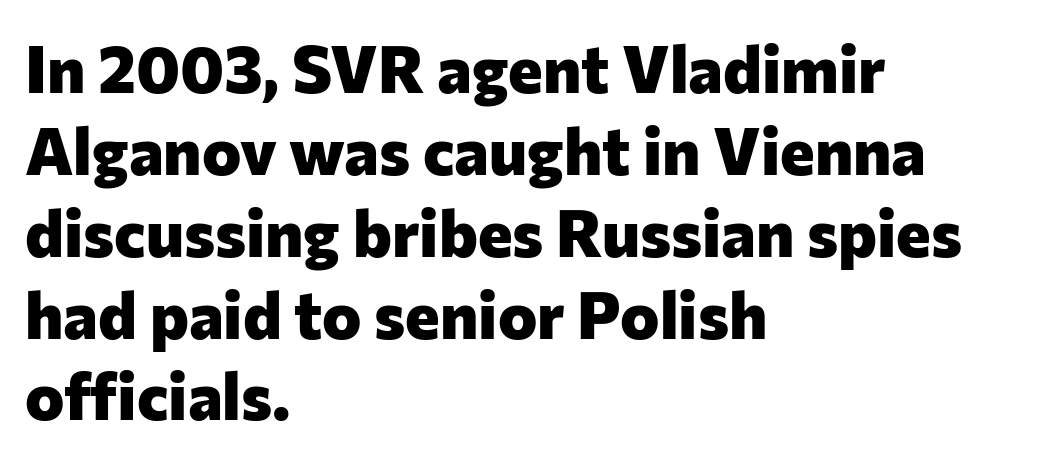
The image shows 66 px heavy sans-serif type, upright; set left-aligned, line spacing 1.24x, normal letter spacing, not underlined; low stroke contrast and a medium x-height.
